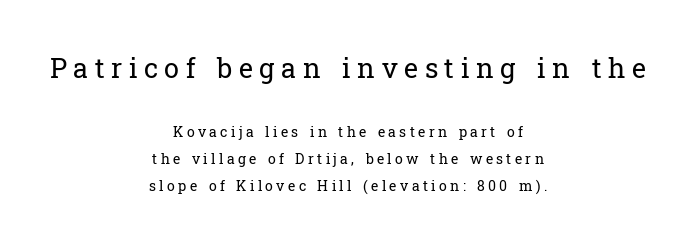
The image shows 27 px text type, upright; set centered, loose line spacing (1.94x), unusually wide letter spacing (+0.24 em), not underlined; the first (top) block is 1.93x larger.
